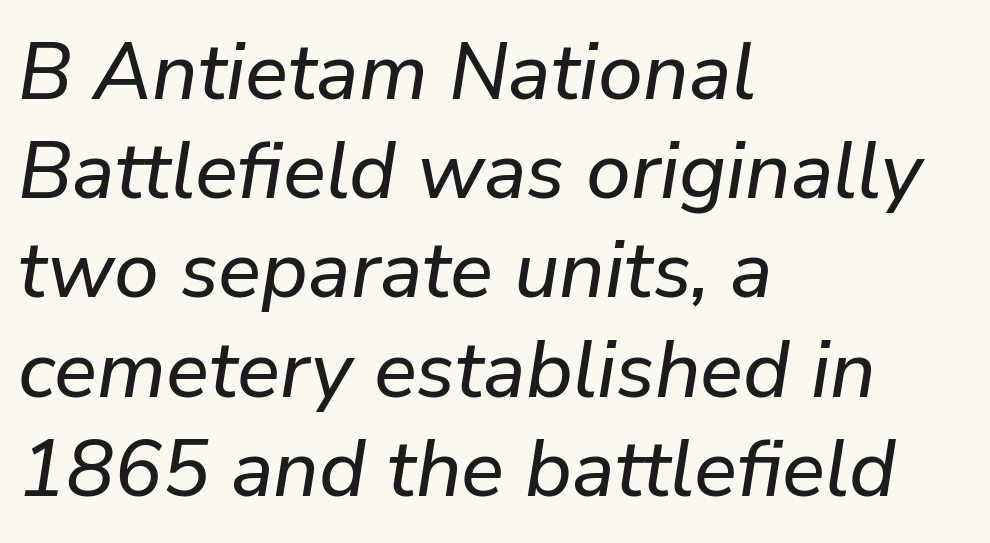
Compared with a centered layout, this one pins lines to the left instead. The face used here is rendered with its standard letterfit. Anything drawn beneath the words? Only blank space. Varying glyph widths throughout — classic text-font behaviour. These lines were composed using italics.
